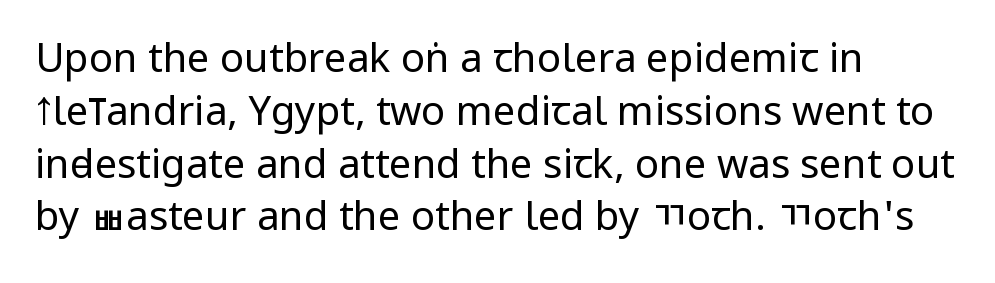
Q: Is the text bold? A: No.
Q: Is the text italic (slanted)? A: No, it is upright.
Q: Is the typeface a serif or a sans-serif typeface? A: Sans-serif.
Q: Is the text underlined? A: No.
Q: How is the paragraph aligned? A: Left-aligned.
Q: Is the spacing between letters normal or unusually wide? A: Normal.
Q: Is the spacing between lines tight, normal or loose? A: Normal.
Q: Width (condensed, normal, or wide)? A: Condensed.
Q: Stroke contrast? A: Low.
Q: x-height? A: Large.
Q: Monospaced? A: No.
